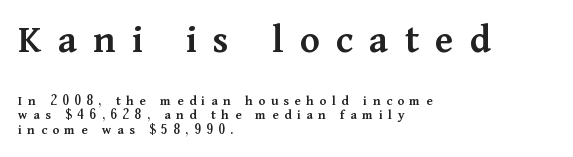
Successive baselines arrive quickly, one right under another. The letters advance in unequal steps, a hallmark of proportional type. The foot of each line stays bare and open. Horizontally, the lines are justified to the leading edge only.
